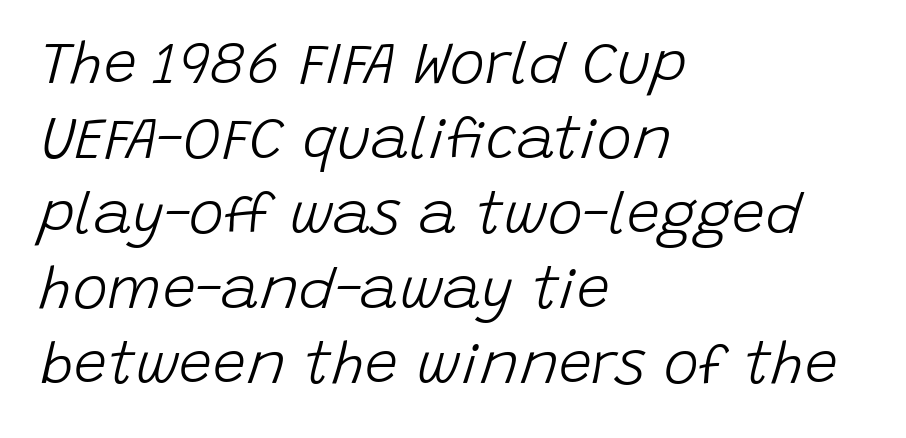
The image shows 59 px light type, italic (leaning right); set left-aligned, normal line spacing (1.27x), normal letter spacing, not underlined; low stroke contrast and a large x-height.
